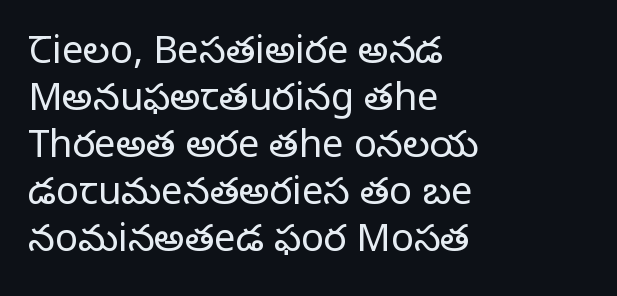
When letters stand straight like this, we call the style roman or upright. The face used here is seriffed, in the tradition of book romans. Caption: multi-line text, flush left, ragged right. Bare-footed words on every line. Here the designer chose a conventional face with non-uniform glyph widths.
